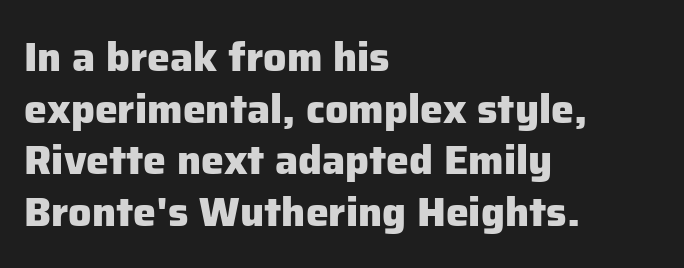
The image shows 41 px heavy sans-serif type, upright; set left-aligned, normal line spacing (1.26x), normal letter spacing, not underlined; low stroke contrast and a medium x-height.
